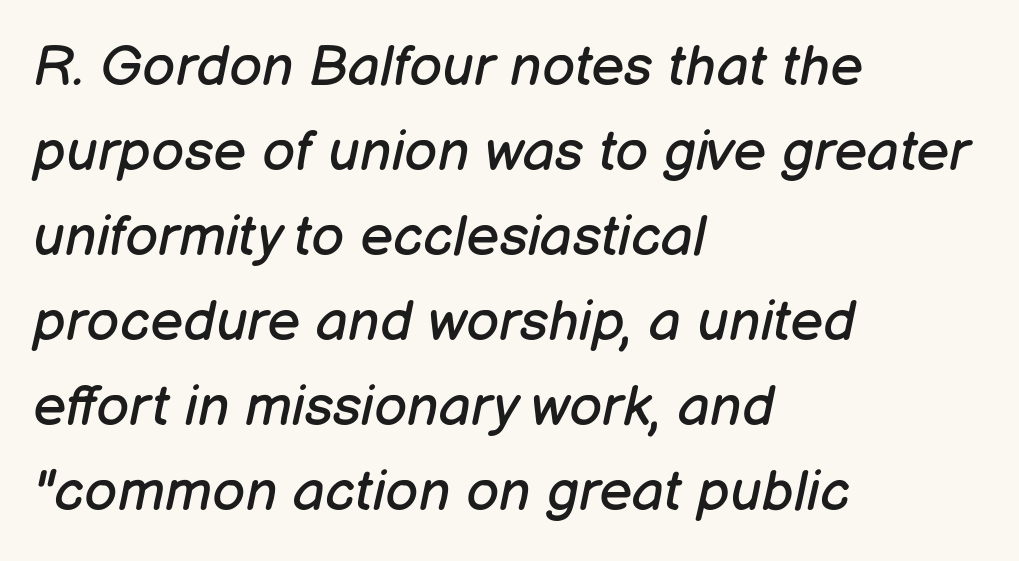
{"italic": "yes", "lean": "right", "slant_degrees": 12, "bold": "no", "weight": "regular", "width": "normal", "stroke_contrast": "low", "x_height": "medium", "monospaced": "no", "underline": "no", "align": "left", "line_spacing": "normal", "line_spacing_ratio": 1.49, "letter_spacing": "normal", "letter_spacing_em": 0.0, "glyph_px": 57}
